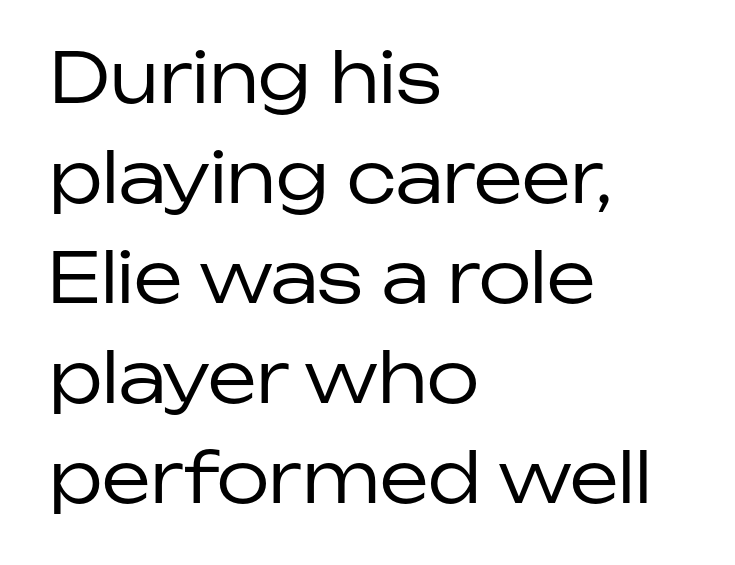
{"serif": "no", "italic": "no", "bold": "no", "weight": "regular", "width": "normal", "stroke_contrast": "low", "x_height": "medium", "monospaced": "no", "underline": "no", "align": "left", "line_spacing": "normal", "line_spacing_ratio": 1.45, "letter_spacing": "normal", "letter_spacing_em": 0.0, "glyph_px": 69}
